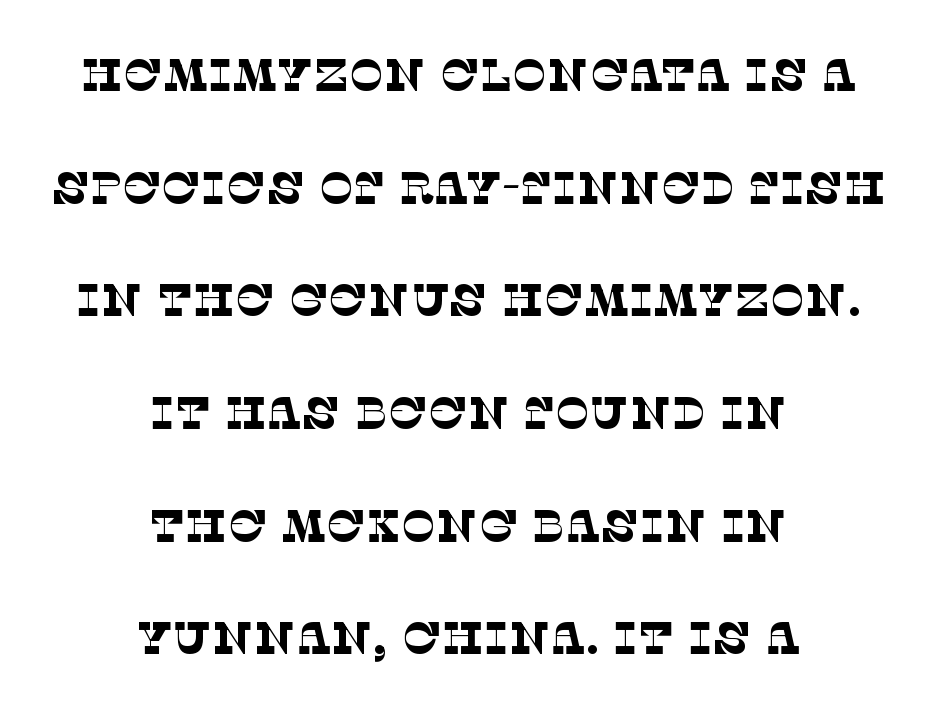
Characters follow at the spacing the type designer built in. Font category for this specimen: serif. These lines are centered, leaving both edges ragged. What's the leading like? Stretched, with rows far apart.
